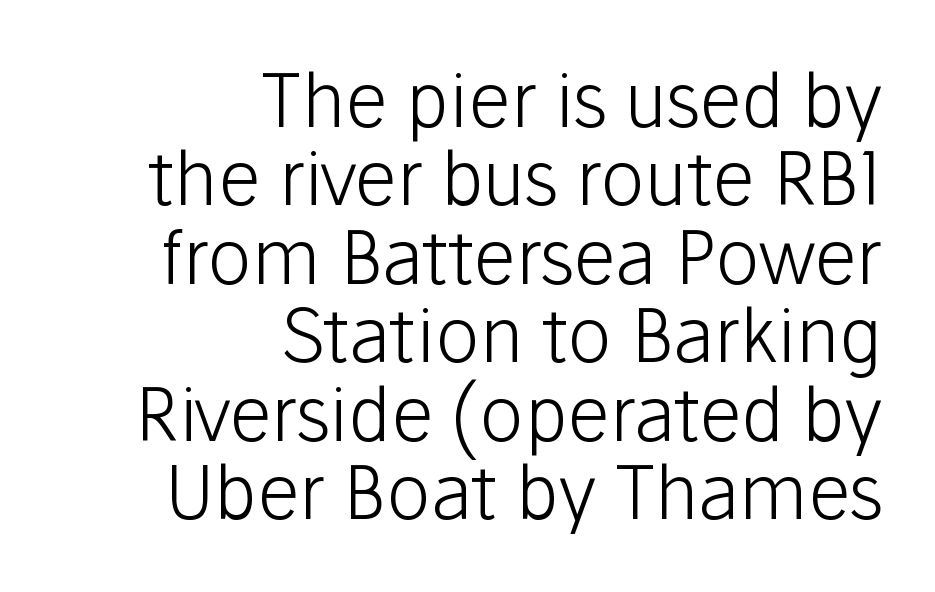
Q: Is the text bold? A: No.
Q: Is the text italic (slanted)? A: No, it is upright.
Q: Is the typeface a serif or a sans-serif typeface? A: Sans-serif.
Q: Is the text underlined? A: No.
Q: How is the paragraph aligned? A: Right-aligned.
Q: Is the spacing between letters normal or unusually wide? A: Normal.
Q: Is the spacing between lines tight, normal or loose? A: Tight.
Q: Width (condensed, normal, or wide)? A: Normal.
Q: Stroke contrast? A: Low.
Q: x-height? A: Medium.
Q: Monospaced? A: No.
